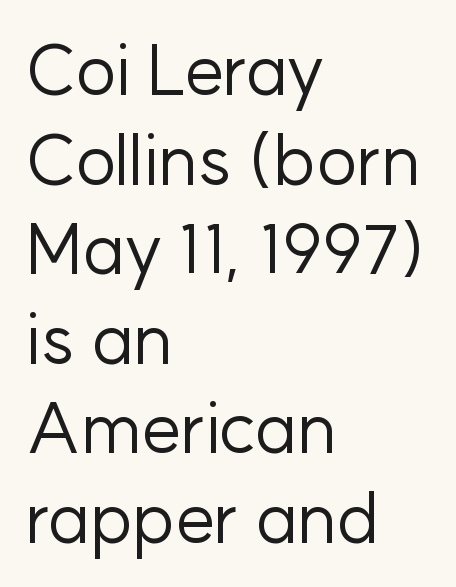
This sample has the flowing, uneven cadence of proportional lettering. In terms of letterform style, serifs are entirely absent. Compared with a typical body face, this is equally light or lighter still. The foot of each line stays bare and open. Left-aligned paragraph, ragged on the right.
